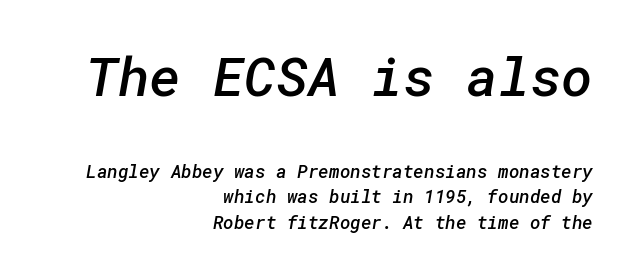
{"serif": "no", "bold": "semi", "weight": "semibold", "width": "normal", "stroke_contrast": "low", "x_height": "medium", "underline": "no", "align": "right", "line_spacing": "normal", "line_spacing_ratio": 1.42, "letter_spacing": "normal", "letter_spacing_em": 0.0, "larger_block": "first", "size_ratio": 3.0, "glyph_px": 54}
